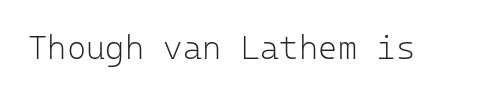
The image shows 33 px light sans-serif type, upright, monospaced; set normal letter spacing, not underlined; low stroke contrast and a medium x-height.
